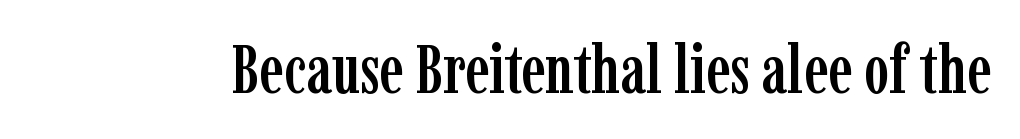
Note the varied advance widths — an 'i' is clearly narrower than an 'm'. Every stem runs plumb, perpendicular to the baseline. Letters rest on an invisible, unmarked baseline. Are there feet on the stems? There are — it's a serif. Standard letterfit; no display-style spreading of the glyphs.
